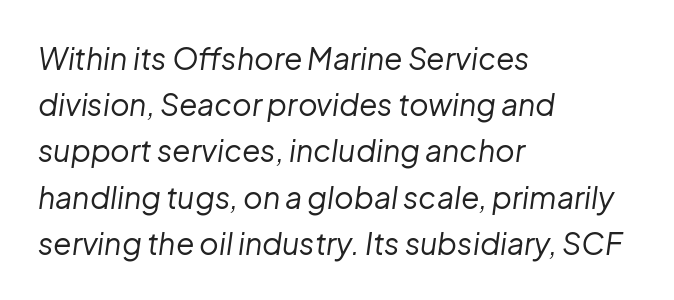
How are the letters spaced? Ordinarily, with no added tracking. The passage shown leans; its letterforms are oblique. Summary of weight: not heavy and not bold. Decoration check: the copy has no underline.
